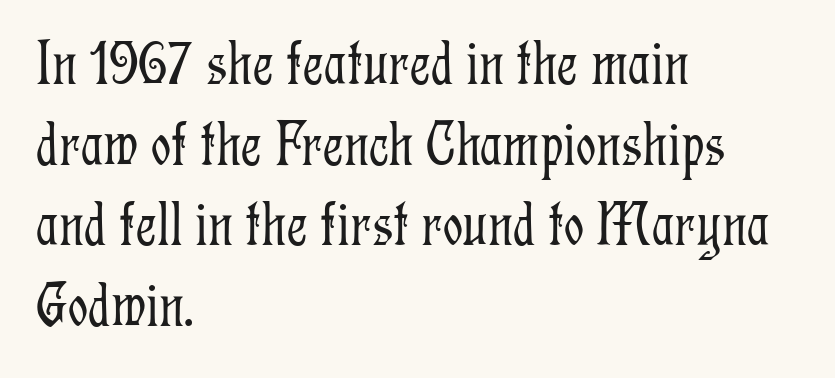
{"serif": "yes", "italic": "no", "bold": "no", "weight": "light", "width": "condensed", "stroke_contrast": "low", "x_height": "medium", "monospaced": "no", "underline": "no", "align": "left", "line_spacing": "normal", "line_spacing_ratio": 1.28, "letter_spacing": "normal", "letter_spacing_em": 0.0, "glyph_px": 63}
